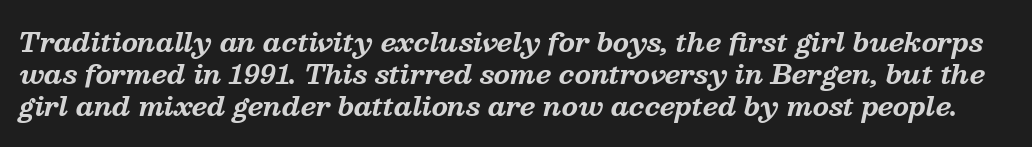
{"italic": "yes", "lean": "right", "slant_degrees": 13, "bold": "yes", "underline": "no", "line_spacing_ratio": 1.23, "letter_spacing": "normal", "letter_spacing_em": 0.0, "glyph_px": 26}
